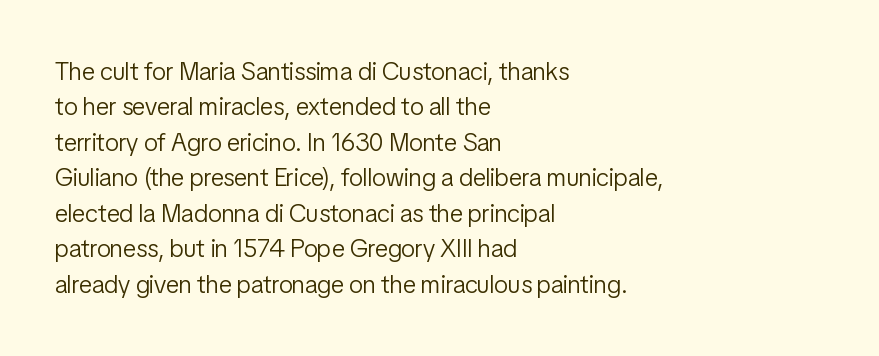
Plain, unruled lines of type. Is the type heavy? It reads as light-to-regular instead. Interline gaps are of average width in this sample. In terms of posture, this sample is upright. These lines are set flush left with a ragged right edge. Nothing unusual about the tracking: characters are spaced as the font intends.
